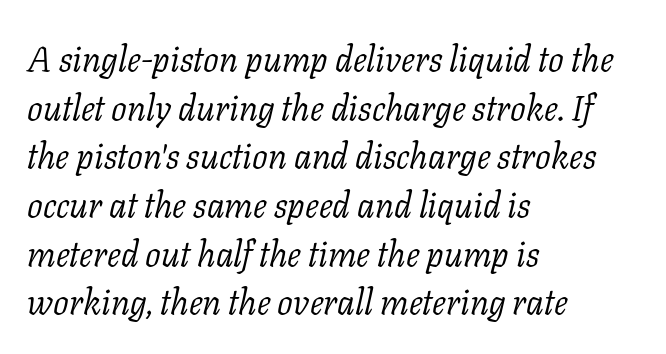
The image shows 35 px light serif type, italic (leaning right); set left-aligned, normal line spacing (1.39x), normal letter spacing, not underlined; low stroke contrast and a medium x-height.
